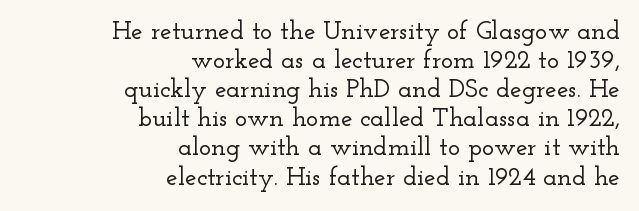
The image shows 26 px text type, upright; set right-aligned, tight line spacing (1.12x), normal letter spacing, not underlined.
